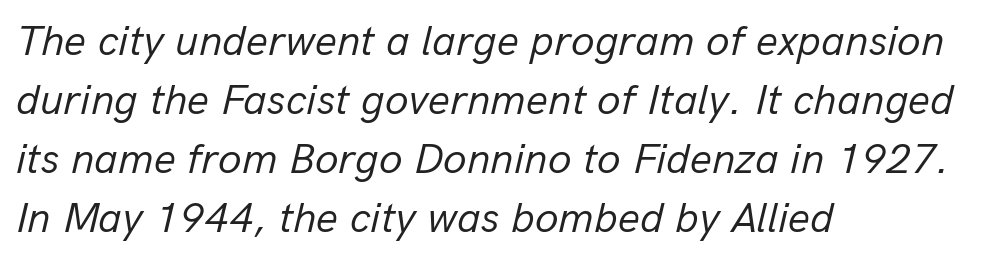
Here the designer chose a conventional face with non-uniform glyph widths. Leading matches the norm, producing a regular column. On a weight scale, this lands at 450 or below. The paragraph has a hard left edge and a soft right edge. Yep, that's italic — everything's leaning. The tracking reads as untouched default to a designer's eye.
